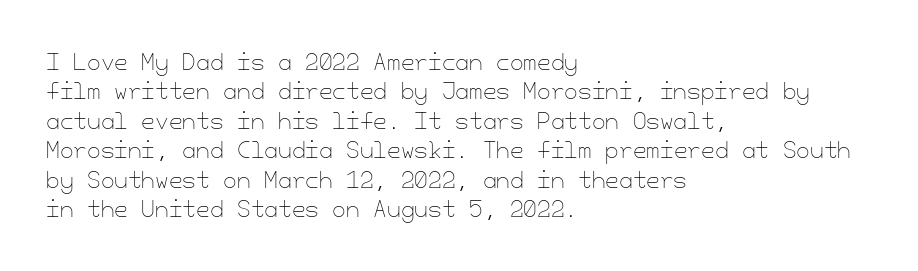
Q: Is the text bold? A: No.
Q: Is the text italic (slanted)? A: No, it is upright.
Q: Is the text underlined? A: No.
Q: How is the paragraph aligned? A: Left-aligned.
Q: Is the spacing between letters normal or unusually wide? A: Normal.
Q: Is the spacing between lines tight, normal or loose? A: Normal.
